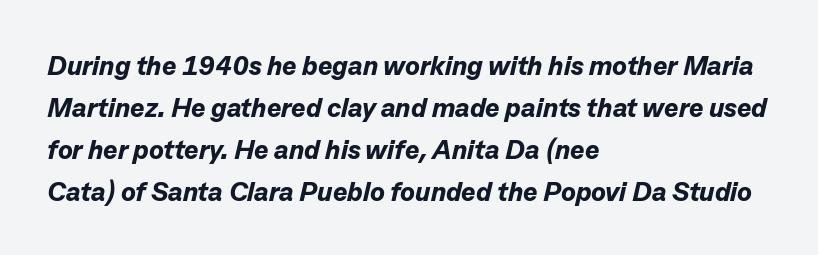
Q: Is the text bold? A: Yes.
Q: Is the text italic (slanted)? A: Yes, it leans right by about 13 degrees.
Q: Is the text underlined? A: No.
Q: How is the paragraph aligned? A: Left-aligned.
Q: Is the spacing between letters normal or unusually wide? A: Normal.
Q: Is the spacing between lines tight, normal or loose? A: Normal.
